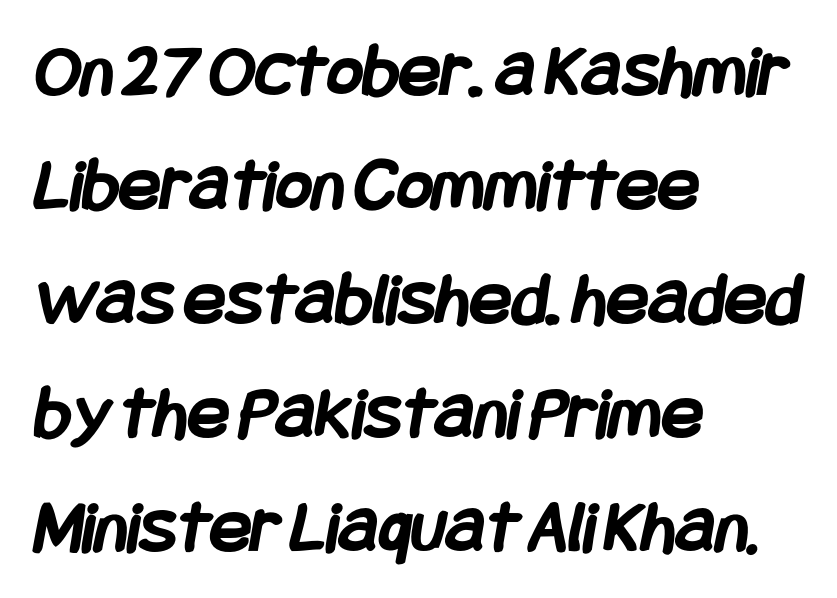
{"serif": "no", "bold": "yes", "weight": "semibold", "width": "condensed", "stroke_contrast": "low", "x_height": "large", "underline": "no", "align": "left", "line_spacing": "normal", "line_spacing_ratio": 1.48, "letter_spacing": "normal", "letter_spacing_em": 0.0, "glyph_px": 77}
